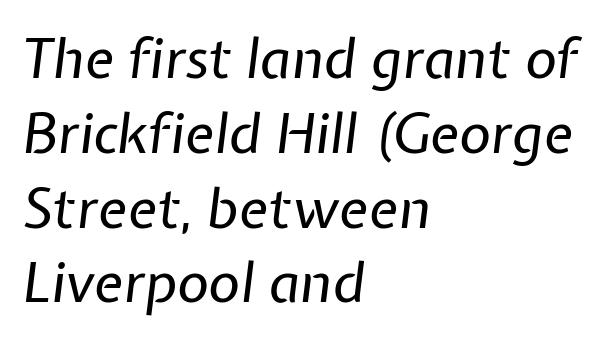
The image shows 55 px regular-weight type, italic (leaning right); set left-aligned, normal line spacing (1.36x), normal letter spacing, not underlined; low stroke contrast and a medium x-height.
